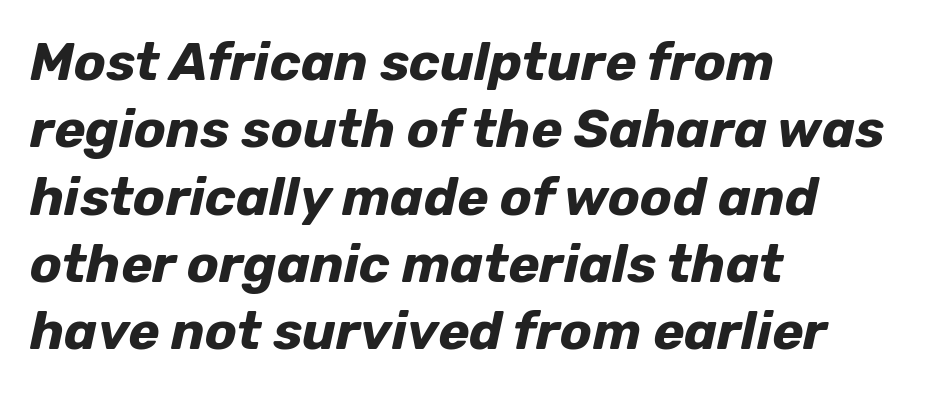
The image shows 53 px bold type, italic (leaning right); set left-aligned, normal line spacing (1.27x), normal letter spacing, not underlined; low stroke contrast and a medium x-height.
